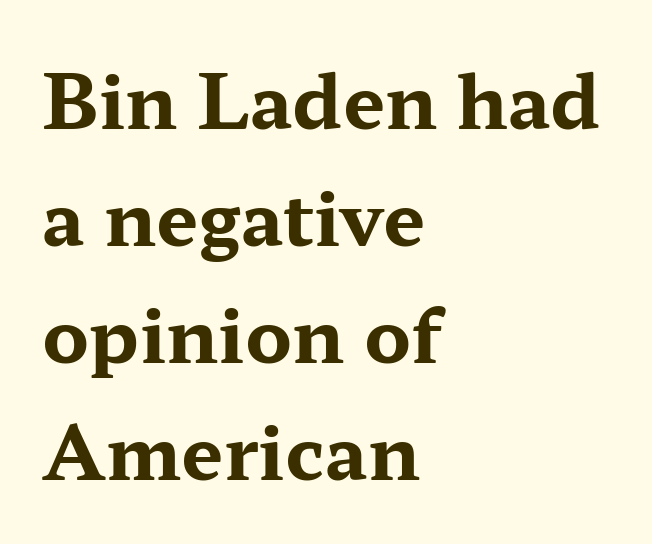
{"serif": "yes", "italic": "no", "bold": "yes", "weight": "bold", "width": "wide", "stroke_contrast": "medium", "x_height": "medium", "monospaced": "no", "underline": "no", "align": "left", "line_spacing": "normal", "line_spacing_ratio": 1.56, "letter_spacing": "normal", "letter_spacing_em": 0.0, "glyph_px": 75}
